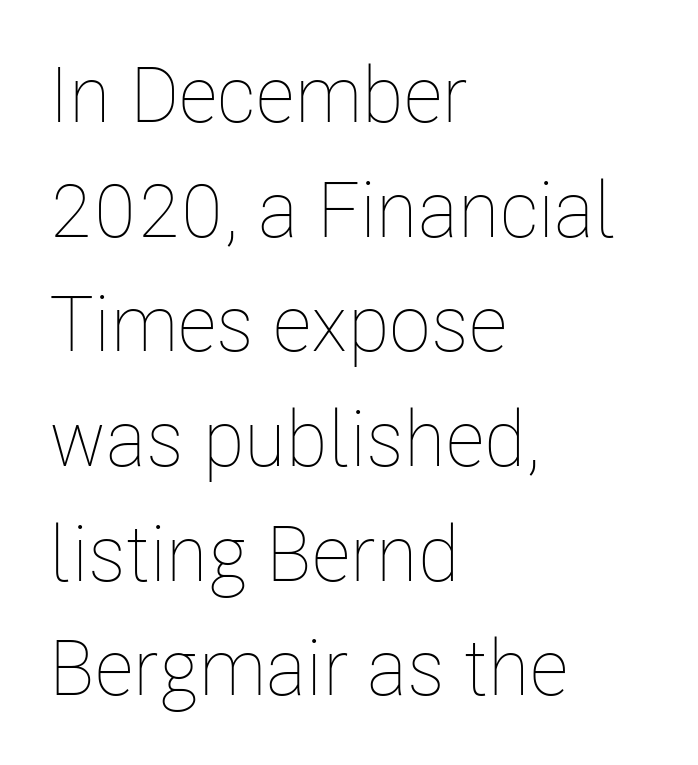
Each new line begins a customary step beneath the previous one. Is there any slant? The stems are plumb. The letters look calm and open, with moderate or lighter stems. Alignment: flush left. The letters advance in unequal steps, a hallmark of proportional type.
